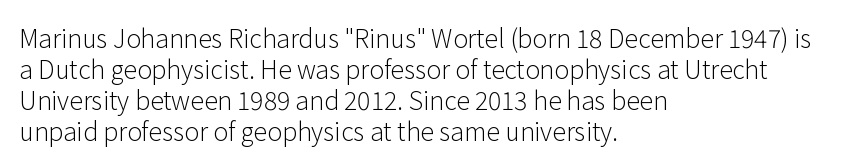
Q: Is the text bold? A: No.
Q: Is the text italic (slanted)? A: No, it is upright.
Q: Is the text underlined? A: No.
Q: How is the paragraph aligned? A: Left-aligned.
Q: Is the spacing between letters normal or unusually wide? A: Normal.
